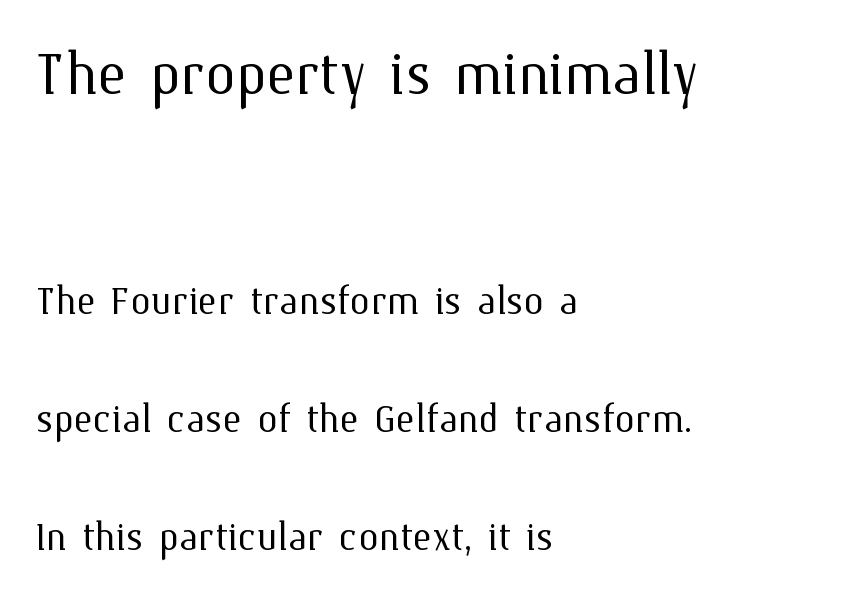
The gaps between neighbouring characters are ordinary and unremarkable. The initial chunk of copy outweighs the following chunk in type size. No extra ink here — the face is not bold. These lines stack with their left ends in a neat column.
